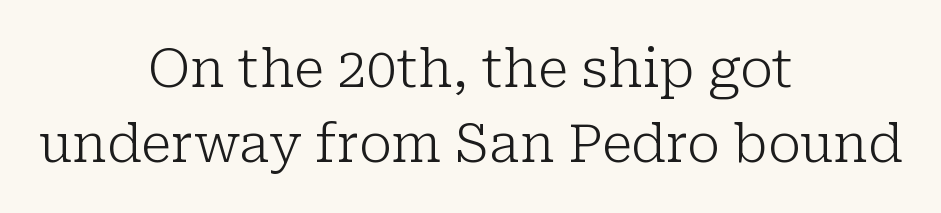
{"serif": "yes", "italic": "no", "bold": "no", "weight": "light", "width": "normal", "stroke_contrast": "low", "x_height": "medium", "monospaced": "no", "underline": "no", "align": "center", "line_spacing": "normal", "line_spacing_ratio": 1.42, "letter_spacing": "normal", "letter_spacing_em": 0.0, "glyph_px": 53}
